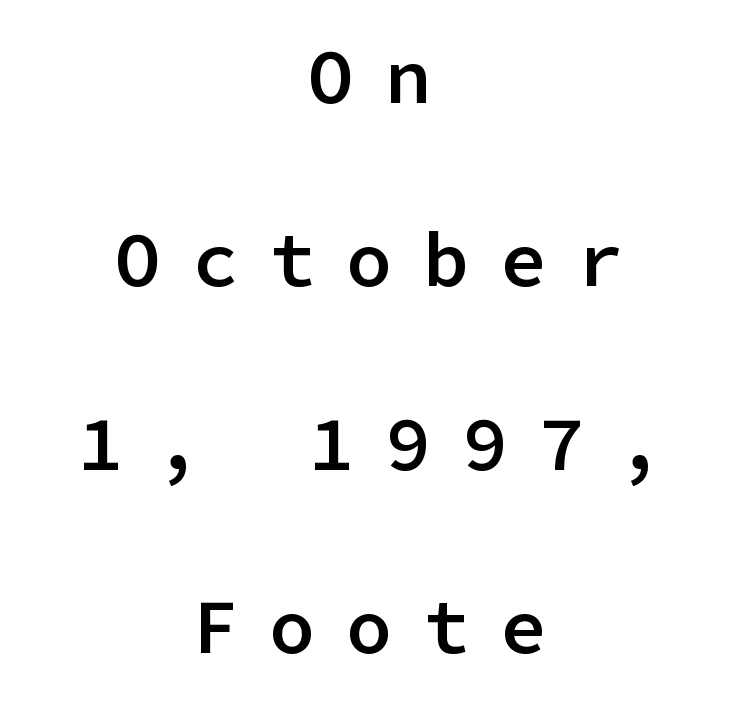
Q: Is the text bold? A: Semi-bold.
Q: Is the text italic (slanted)? A: No, it is upright.
Q: Is the typeface a serif or a sans-serif typeface? A: Sans-serif.
Q: Is the text underlined? A: No.
Q: How is the paragraph aligned? A: Centered.
Q: Is the spacing between letters normal or unusually wide? A: Unusually wide.
Q: Is the spacing between lines tight, normal or loose? A: Loose.
Q: Width (condensed, normal, or wide)? A: Normal.
Q: Stroke contrast? A: Low.
Q: x-height? A: Medium.
Q: Monospaced? A: Yes.
